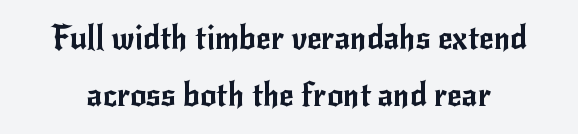
The strip under each line holds only bare page. Unlike a traditional serif, this face leaves its strokes unadorned. These lines were composed using upright roman letters. Do the characters align in a grid? No, the font is proportional.
